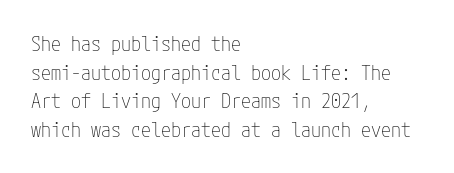
{"italic": "no", "bold": "no", "underline": "no", "align": "left", "line_spacing": "normal", "line_spacing_ratio": 1.43, "letter_spacing": "normal", "letter_spacing_em": 0.0, "glyph_px": 20}
